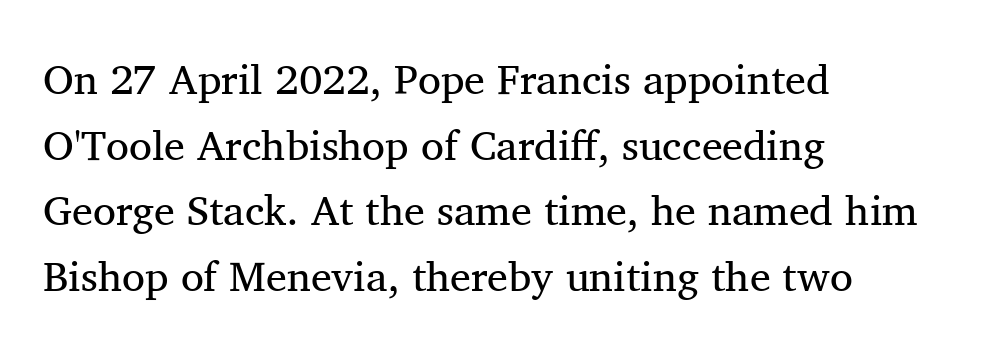
The image shows 42 px regular-weight serif type, upright; set left-aligned, normal line spacing (1.56x), normal letter spacing, not underlined; medium stroke contrast and a medium x-height.
